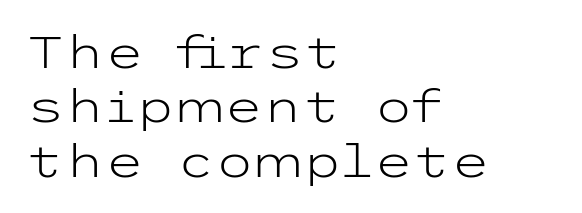
The image shows 45 px light, wide sans-serif type, upright; set left-aligned, line spacing 1.21x, normal letter spacing, not underlined; low stroke contrast and a medium x-height.
